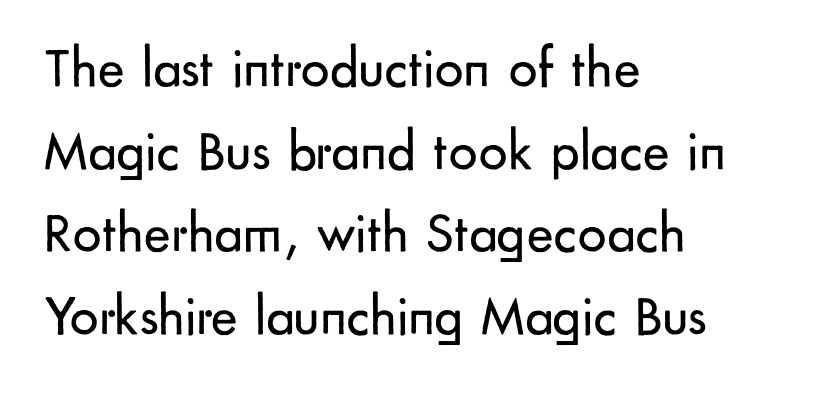
This sample has the flowing, uneven cadence of proportional lettering. Leftover space on each line is placed entirely after the last word. The lines sit at an ordinary, default distance from one another. The letterforms sit shoulder to shoulder at normal distance. The letters look calm and open, with moderate or lighter stems.
